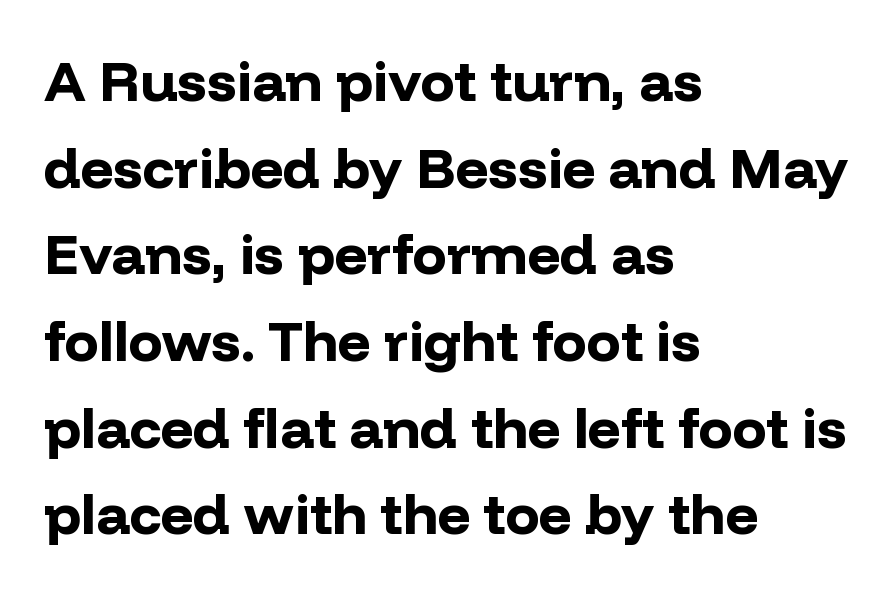
Q: Is the text bold? A: Yes.
Q: Is the text italic (slanted)? A: No, it is upright.
Q: Is the typeface a serif or a sans-serif typeface? A: Sans-serif.
Q: Is the text underlined? A: No.
Q: How is the paragraph aligned? A: Left-aligned.
Q: Is the spacing between letters normal or unusually wide? A: Normal.
Q: Is the spacing between lines tight, normal or loose? A: Normal.
Q: Width (condensed, normal, or wide)? A: Normal.
Q: Stroke contrast? A: Low.
Q: x-height? A: Medium.
Q: Monospaced? A: No.
